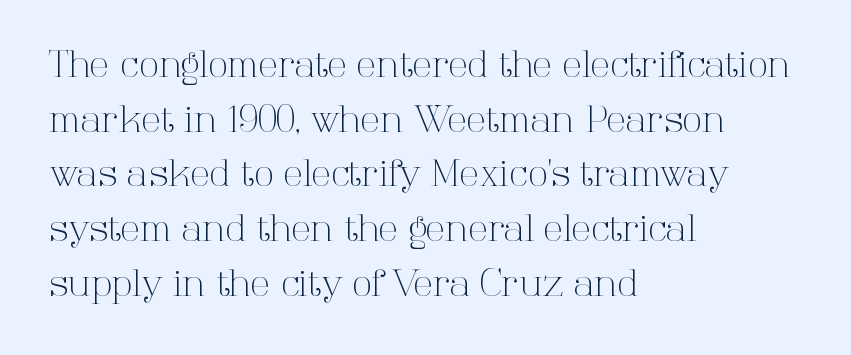
The image shows 36 px light serif type, upright; set left-aligned, normal line spacing (1.52x), normal letter spacing, not underlined; high stroke contrast and a medium x-height.
